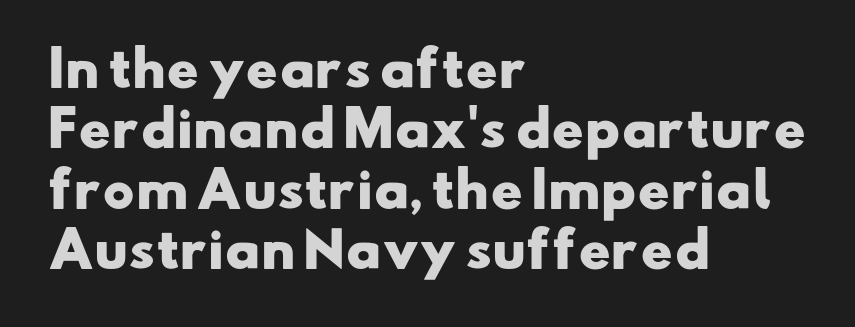
The image shows 48 px heavy, wide sans-serif type; set left-aligned, normal line spacing (1.26x), normal letter spacing, not underlined; low stroke contrast and a small x-height.
